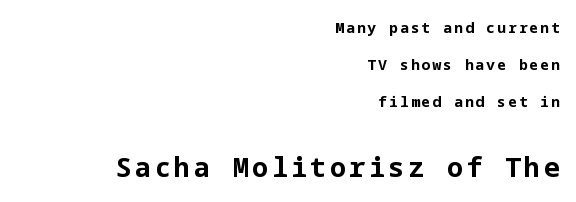
Q: Is the text bold? A: Yes.
Q: Is the text italic (slanted)? A: No, it is upright.
Q: Is the text underlined? A: No.
Q: How is the paragraph aligned? A: Right-aligned.
Q: Is the spacing between lines tight, normal or loose? A: Loose.
Q: Which block of text is set in a larger size, the first (top) or the second (bottom)? A: The second (bottom) one.
